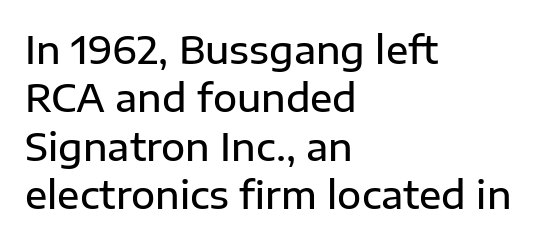
Spacing between characters is what you'd get straight out of the box. In terms of weight, the rendering is demibold, just under bold. A typesetter would call this proportional, since set widths differ per character. Quick note: not italic, upright.
